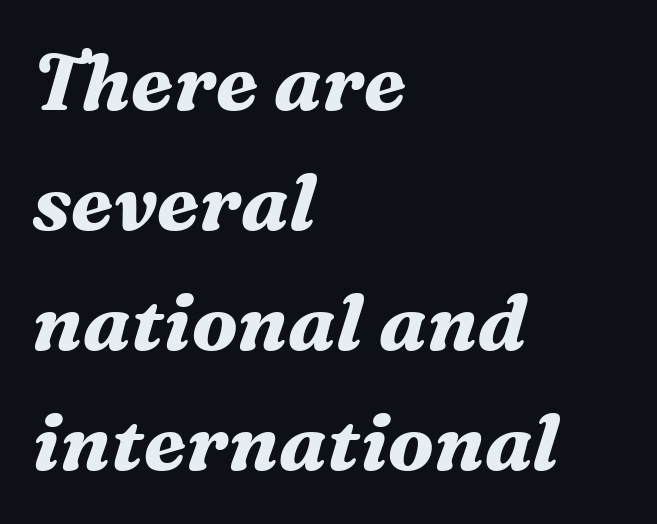
The image shows 79 px bold serif type, italic (leaning right); set left-aligned, normal line spacing (1.52x), normal letter spacing, not underlined; medium stroke contrast and a medium x-height.
